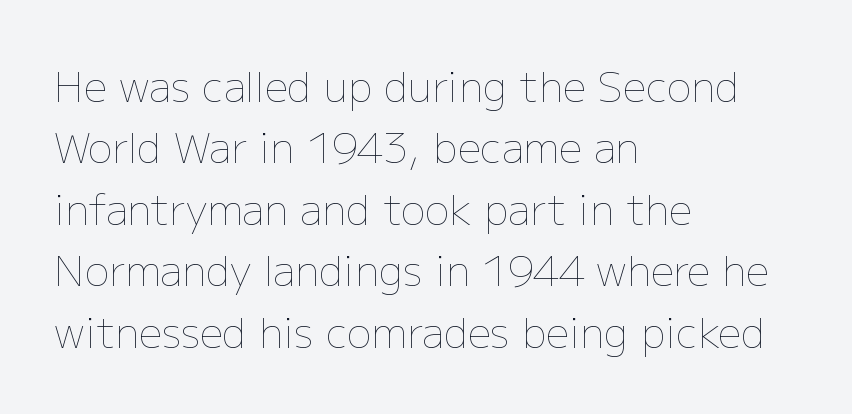
You could not count columns in this text — the font is proportionally spaced. Any mark beneath the type? The region is blank. A roman cut, with each character standing at attention. Students, note that the glyphs here touch the page at normal intervals. Vertical stems look standard width or narrower in stroke.
